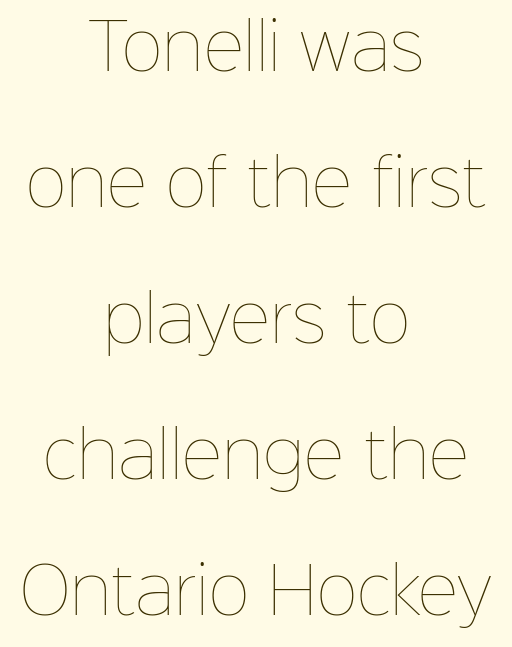
The image shows 63 px thin type, upright; set centered, loose line spacing (2.16x), normal letter spacing, not underlined; low stroke contrast and a medium x-height.
